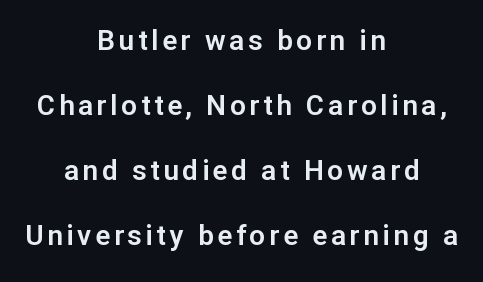
{"serif": "no", "italic": "no", "width": "normal", "stroke_contrast": "low", "x_height": "medium", "monospaced": "no", "underline": "no", "align": "center", "line_spacing": "loose", "line_spacing_ratio": 2.32, "glyph_px": 28}
